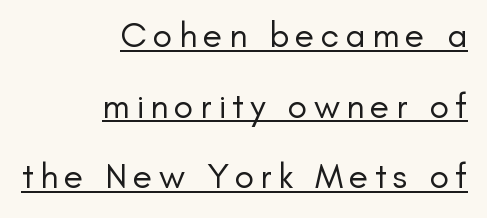
The image shows 36 px regular-weight sans-serif type, upright; set right-aligned, loose line spacing (1.96x), underlined; low stroke contrast and a small x-height.
